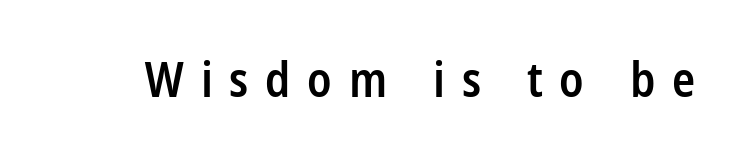
Short note: letters widely spaced. This is the regular roman posture of the typeface. As a designer I'd log this as weight 600, semibold. Decoration check: the copy has no underline. Each letter's strokes conclude bluntly, with no projecting serifs. This sample has the flowing, uneven cadence of proportional lettering.
